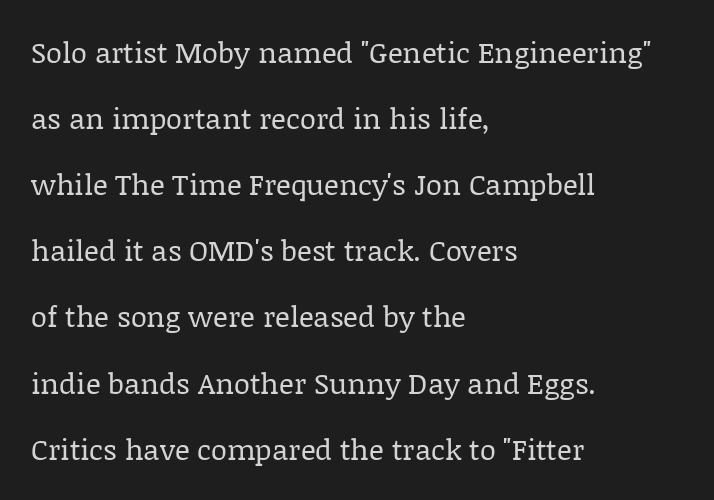
{"serif": "yes", "italic": "no", "bold": "no", "weight": "regular", "width": "normal", "stroke_contrast": "low", "x_height": "large", "monospaced": "no", "underline": "no", "align": "left", "line_spacing": "loose", "line_spacing_ratio": 2.28, "letter_spacing": "normal", "letter_spacing_em": 0.0, "glyph_px": 29}
